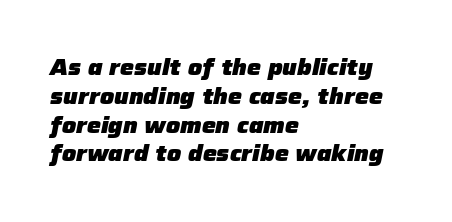
{"italic": "yes", "lean": "right", "slant_degrees": 12, "bold": "yes", "underline": "no", "align": "left", "line_spacing": "normal", "line_spacing_ratio": 1.31, "letter_spacing": "normal", "letter_spacing_em": 0.0, "glyph_px": 22}
